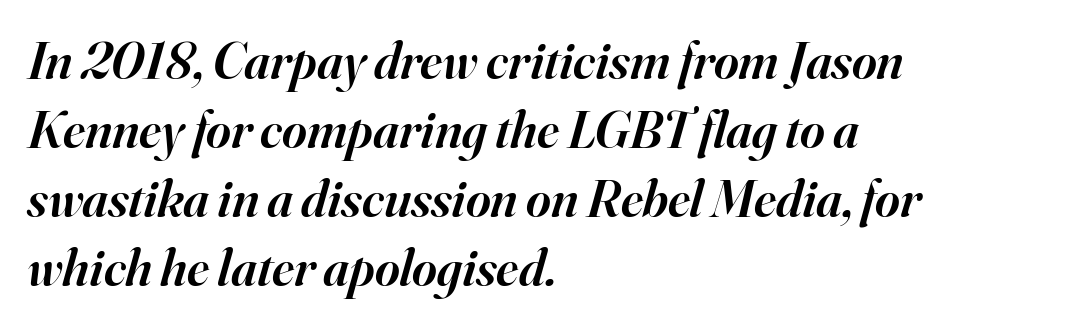
Q: Is the text bold? A: Semi-bold.
Q: Is the text italic (slanted)? A: Yes, it leans right by about 16 degrees.
Q: Is the typeface a serif or a sans-serif typeface? A: Serif.
Q: Is the text underlined? A: No.
Q: How is the paragraph aligned? A: Left-aligned.
Q: Is the spacing between letters normal or unusually wide? A: Normal.
Q: Is the spacing between lines tight, normal or loose? A: Normal.
Q: Width (condensed, normal, or wide)? A: Normal.
Q: Stroke contrast? A: High.
Q: x-height? A: Small.
Q: Monospaced? A: No.
